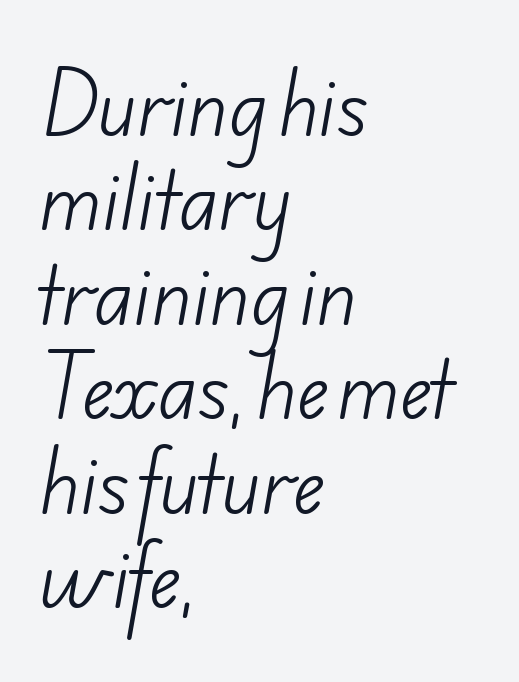
{"serif": "no", "bold": "no", "weight": "light", "width": "normal", "stroke_contrast": "low", "x_height": "small", "monospaced": "no", "underline": "no", "align": "left", "line_spacing": "normal", "line_spacing_ratio": 1.26, "letter_spacing": "normal", "letter_spacing_em": 0.0, "glyph_px": 75}
